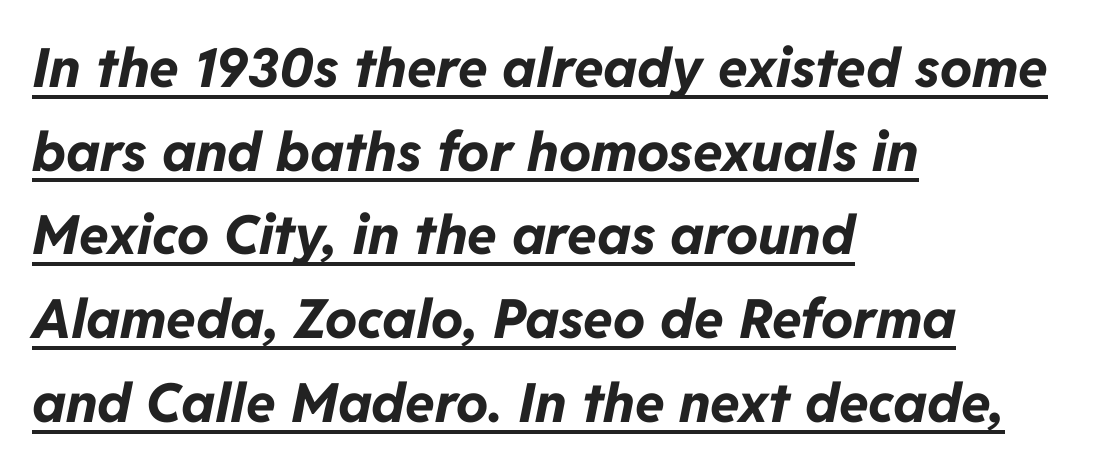
Q: Is the text bold? A: Yes.
Q: Is the text italic (slanted)? A: Yes, it leans right by about 11 degrees.
Q: Is the text underlined? A: Yes.
Q: How is the paragraph aligned? A: Left-aligned.
Q: Is the spacing between letters normal or unusually wide? A: Normal.
Q: Is the spacing between lines tight, normal or loose? A: Normal.
Q: Width (condensed, normal, or wide)? A: Normal.
Q: Stroke contrast? A: Low.
Q: x-height? A: Medium.
Q: Monospaced? A: No.
